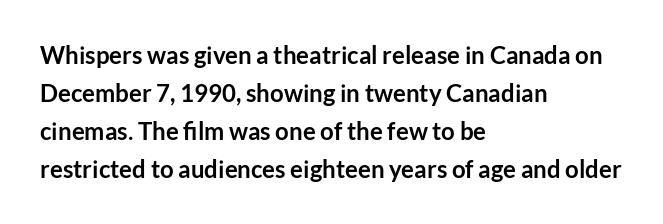
The space between consecutive lines is moderate. Alignment: flush left. The passage shown is not underscored anywhere. The type is set solid horizontally, with unmodified tracking. The characters look thick and weighty, a clear bold. Unlike italic type, these characters show no tilt at all.
